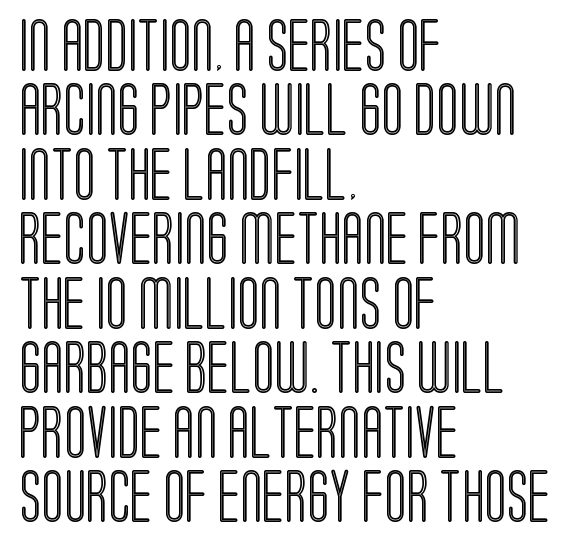
{"italic": "no", "width": "condensed", "x_height": "large", "monospaced": "no", "underline": "no", "align": "left", "line_spacing_ratio": 1.24, "letter_spacing": "normal", "letter_spacing_em": 0.0, "glyph_px": 52}
